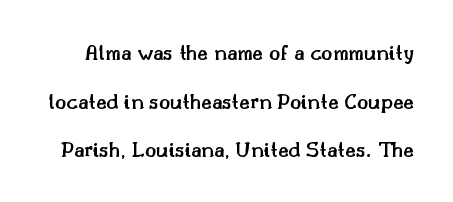
{"italic": "no", "bold": "semi", "underline": "no", "line_spacing": "loose", "line_spacing_ratio": 2.11, "letter_spacing": "normal", "letter_spacing_em": 0.0, "glyph_px": 23}
